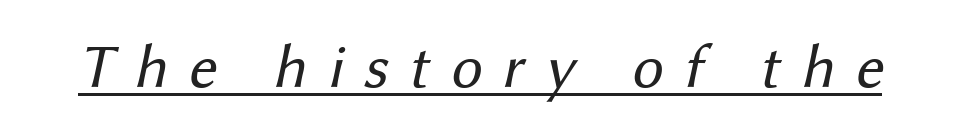
Do the characters align in a grid? No, the font is proportional. Heaviness? Minimal to ordinary, like unemphasized prose. The glyphs are accompanied by a horizontal stroke just below them. In terms of letterspacing, this is a distinctly airy, spread setting. Nothing sits at the stroke ends, so this counts as sans-serif.
